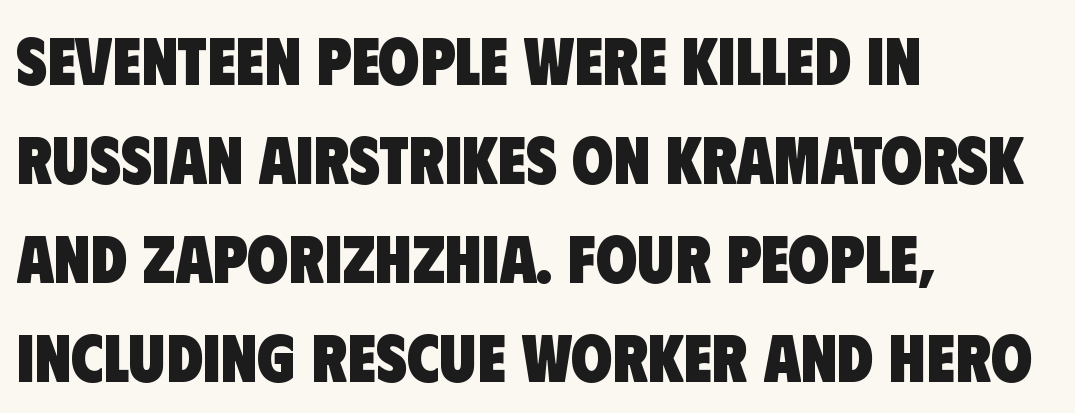
Evenly set lines give the paragraph a standard silhouette. Note the varied advance widths — an 'i' is clearly narrower than an 'm'. Compared with a centered layout, this one pins lines to the left instead. Type without underlining.
